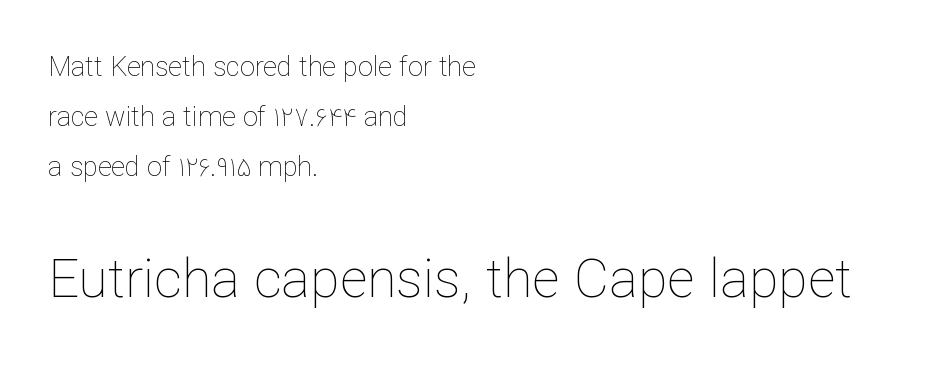
The image shows 54 px thin type, upright; set left-aligned, line spacing 1.85x, normal letter spacing, not underlined; the second (bottom) block is 2.0x larger; low stroke contrast and a medium x-height.
